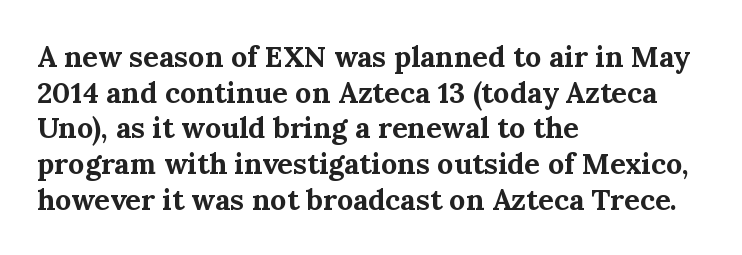
Q: Is the text bold? A: Yes.
Q: Is the text italic (slanted)? A: No, it is upright.
Q: Is the typeface a serif or a sans-serif typeface? A: Serif.
Q: Is the text underlined? A: No.
Q: How is the paragraph aligned? A: Left-aligned.
Q: Is the spacing between letters normal or unusually wide? A: Normal.
Q: Width (condensed, normal, or wide)? A: Normal.
Q: Stroke contrast? A: Medium.
Q: x-height? A: Medium.
Q: Monospaced? A: No.
